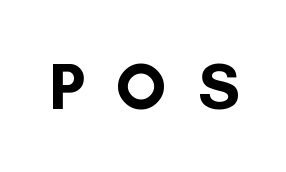
The tracking reads as deliberately expanded to a designer's eye. Character widths vary here, with narrow letters taking less room than wide ones. The passage shown is typeset with a sans-serif family. Posture: upright roman.
